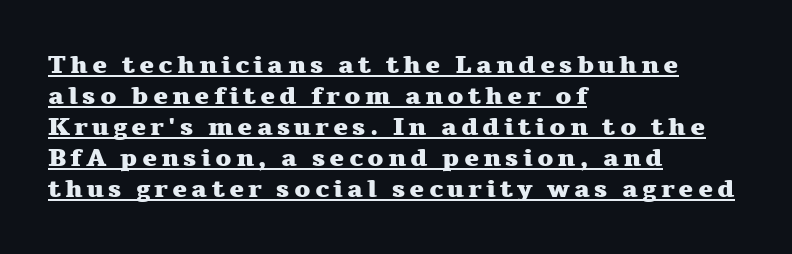
Strong, thick strokes mark this as bold type. Casual observation: everything's shoved over to the left. The words here are underlined. Posture: vertical.
